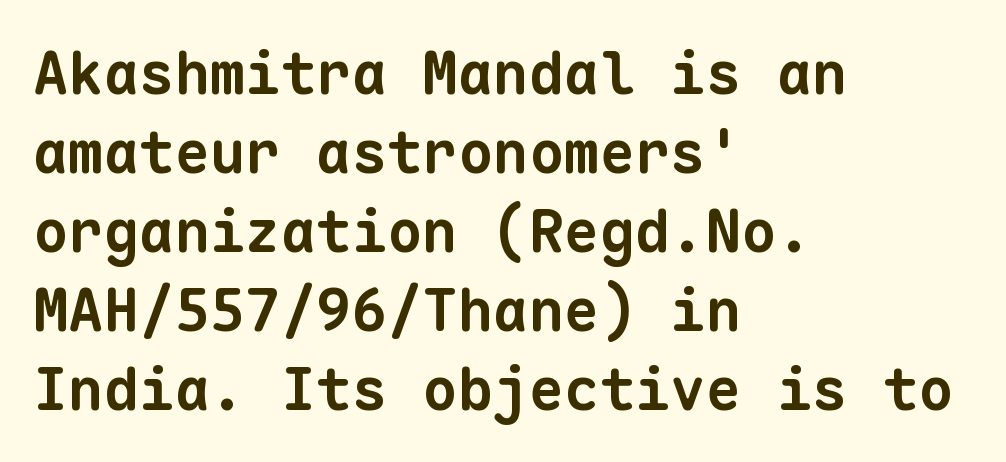
How heavy is the stroke? Heavy — this is a bold. Inter-character spacing is left at the font's built-in metrics. The passage shown is typeset with a sans-serif family. Fixed-width glyphs throughout — classic coding-font behaviour.
